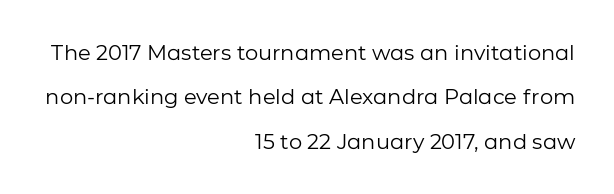
The image shows 21 px text type, upright; set right-aligned, loose line spacing (2.11x), normal letter spacing, not underlined.
